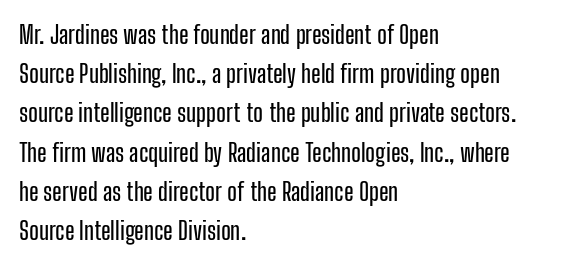
The image shows 25 px text type, upright; set left-aligned, normal line spacing (1.57x), normal letter spacing, not underlined.
